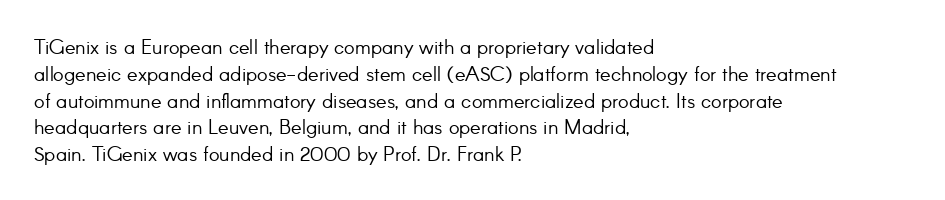
Unlike italic type, these characters show no tilt at all. Honestly, there is no underline to notice here at all. The ragged edge is on the right, which tells us the setting is flush left. Tracking here is standard; glyphs follow each other at the usual distance.
